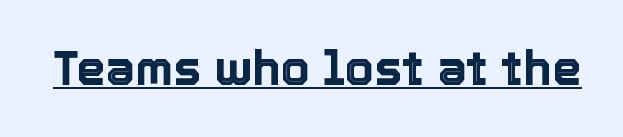
The image shows 47 px text type, upright; set normal letter spacing, underlined; a medium x-height.
